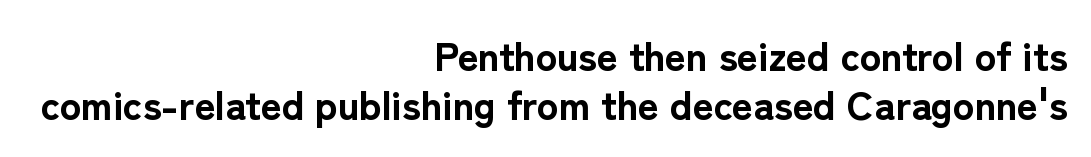
Q: Is the text bold? A: Yes.
Q: Is the text italic (slanted)? A: No, it is upright.
Q: Is the typeface a serif or a sans-serif typeface? A: Sans-serif.
Q: Is the text underlined? A: No.
Q: How is the paragraph aligned? A: Right-aligned.
Q: Is the spacing between letters normal or unusually wide? A: Normal.
Q: Width (condensed, normal, or wide)? A: Normal.
Q: Stroke contrast? A: Low.
Q: x-height? A: Medium.
Q: Monospaced? A: No.
